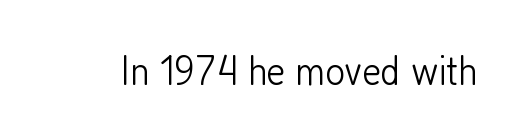
Descender tails drop into unmarked territory. A typesetter would call this proportional, since set widths differ per character. The lettering holds an erect, upright posture throughout. The typeface chosen for these lines omits serifs. Ink coverage per letter is moderate at most.
